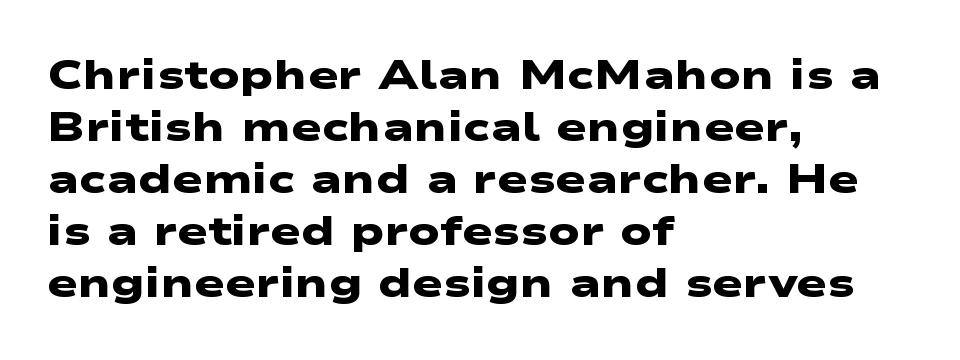
Q: Is the text bold? A: Yes.
Q: Is the typeface a serif or a sans-serif typeface? A: Sans-serif.
Q: Is the text underlined? A: No.
Q: How is the paragraph aligned? A: Left-aligned.
Q: Is the spacing between letters normal or unusually wide? A: Normal.
Q: Is the spacing between lines tight, normal or loose? A: Normal.
Q: Width (condensed, normal, or wide)? A: Wide.
Q: Stroke contrast? A: Low.
Q: x-height? A: Medium.
Q: Monospaced? A: No.
